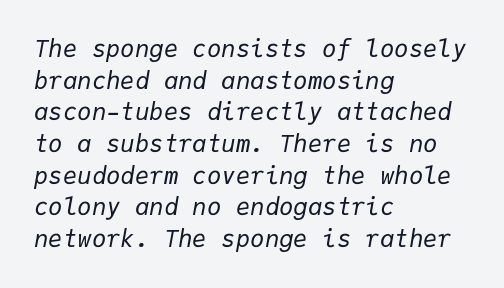
Q: Is the text bold? A: No.
Q: Is the text italic (slanted)? A: Yes, it leans right by about 9 degrees.
Q: Is the text underlined? A: No.
Q: How is the paragraph aligned? A: Left-aligned.
Q: Is the spacing between letters normal or unusually wide? A: Normal.
Q: Is the spacing between lines tight, normal or loose? A: Normal.
